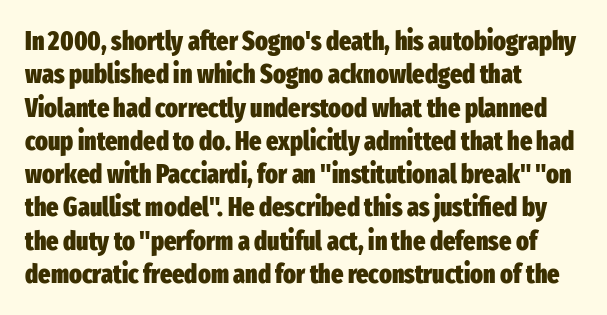
In terms of posture, this sample is upright. Look at the stroke-to-counter ratio: heavy, a bold. Notice how descenders clear the ascenders below comfortably — that's standard leading. The zone under the glyphs is completely vacant. The rendering keeps characters at their native spacing.
